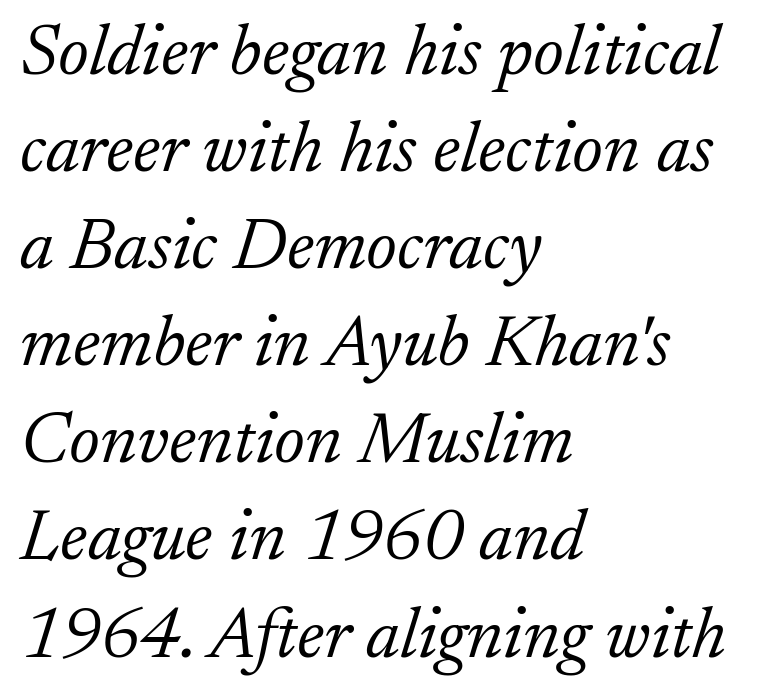
The image shows 73 px light serif type, italic (leaning right); set left-aligned, normal line spacing (1.33x), normal letter spacing, not underlined; low stroke contrast and a small x-height.
